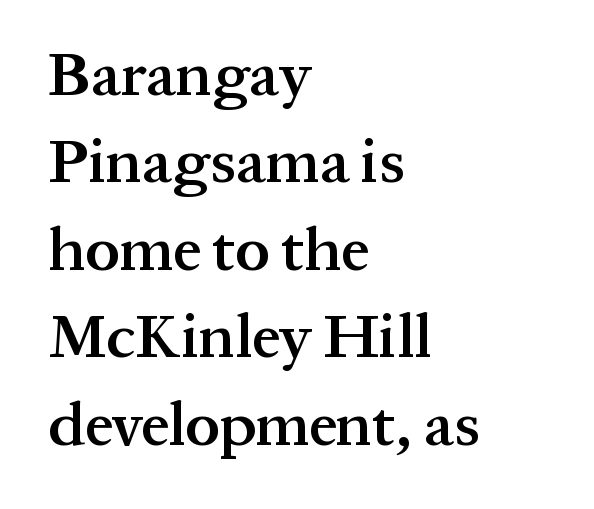
{"serif": "yes", "italic": "no", "bold": "semi", "weight": "semibold", "width": "normal", "stroke_contrast": "medium", "x_height": "medium", "monospaced": "no", "underline": "no", "align": "left", "line_spacing": "normal", "line_spacing_ratio": 1.41, "letter_spacing": "normal", "letter_spacing_em": 0.0, "glyph_px": 62}
